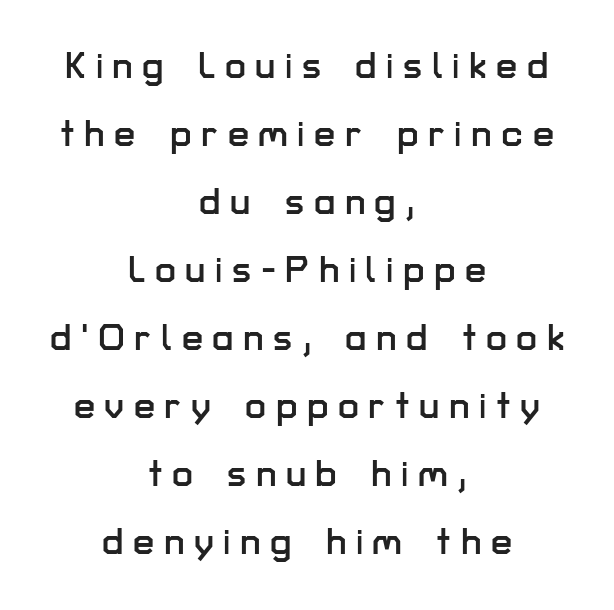
The image shows 38 px sans-serif type, upright; set centered, line spacing 1.79x, unusually wide letter spacing (+0.25 em), not underlined; low stroke contrast and a medium x-height.
